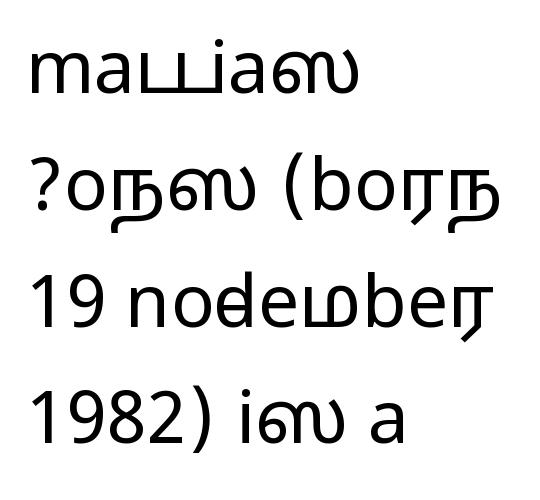
Q: Is the text italic (slanted)? A: No, it is upright.
Q: Is the typeface a serif or a sans-serif typeface? A: Sans-serif.
Q: Is the text underlined? A: No.
Q: How is the paragraph aligned? A: Left-aligned.
Q: Is the spacing between letters normal or unusually wide? A: Normal.
Q: Is the spacing between lines tight, normal or loose? A: Normal.
Q: Width (condensed, normal, or wide)? A: Wide.
Q: Stroke contrast? A: Medium.
Q: Monospaced? A: No.
